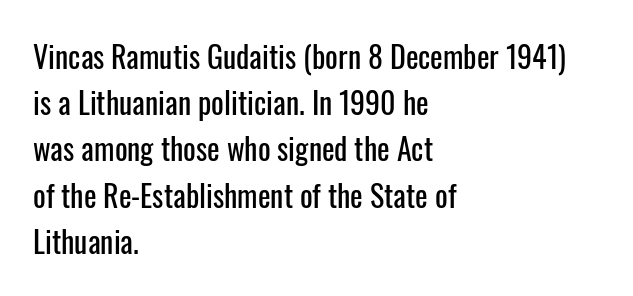
Looks like regular typesetting: each glyph gets only the width it needs. In CSS terms this would be text-align: left. The lettering holds an erect, upright posture throughout. Compared with typical paragraphs, the rows here are spaced about the same. Nothing sits at the stroke ends, so this counts as sans-serif. Does extra space separate the letters? No, they use regular spacing.
